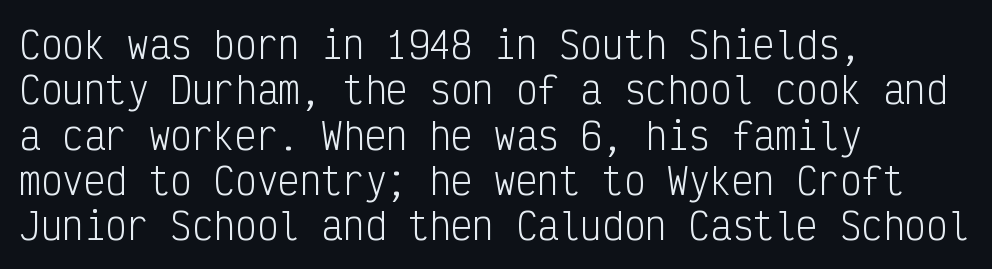
{"serif": "no", "italic": "no", "bold": "no", "weight": "light", "width": "condensed", "stroke_contrast": "low", "x_height": "medium", "monospaced": "yes", "underline": "no", "align": "left", "line_spacing": "normal", "line_spacing_ratio": 1.26, "letter_spacing": "normal", "letter_spacing_em": 0.0, "glyph_px": 36}
